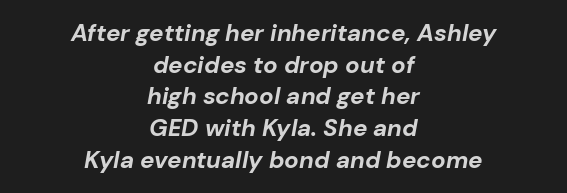
Q: Is the text bold? A: Yes.
Q: Is the text italic (slanted)? A: Yes, it leans right by about 10 degrees.
Q: Is the text underlined? A: No.
Q: How is the paragraph aligned? A: Centered.
Q: Is the spacing between letters normal or unusually wide? A: Normal.
Q: Is the spacing between lines tight, normal or loose? A: Normal.
